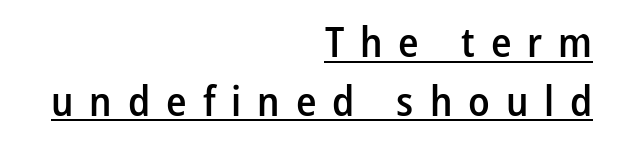
{"serif": "no", "italic": "no", "bold": "semi", "weight": "semibold", "width": "condensed", "stroke_contrast": "low", "x_height": "medium", "monospaced": "no", "underline": "yes", "align": "right", "line_spacing": "normal", "line_spacing_ratio": 1.4, "letter_spacing": "wide", "letter_spacing_em": 0.38, "glyph_px": 42}
